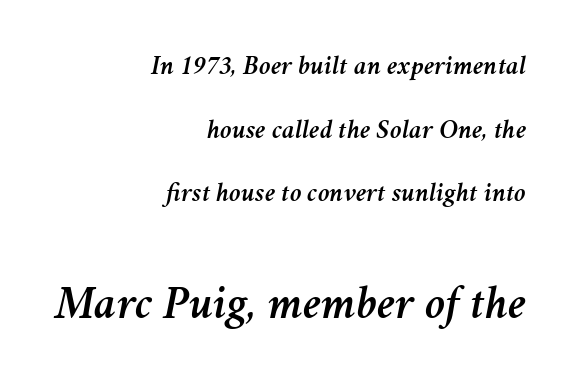
The image shows 47 px text type, italic (leaning right); set right-aligned, loose line spacing (2.36x), normal letter spacing, not underlined; the second (bottom) block is 1.74x larger; medium stroke contrast and a medium x-height.
